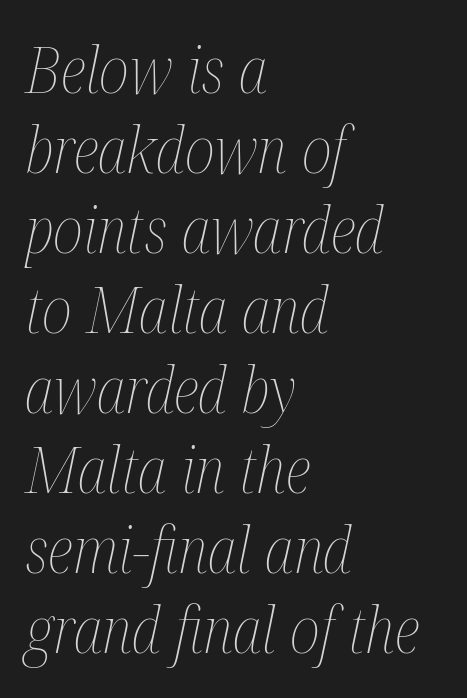
The image shows 63 px thin, condensed type, italic (leaning right); set left-aligned, normal line spacing (1.27x), normal letter spacing, not underlined; medium stroke contrast and a medium x-height.
